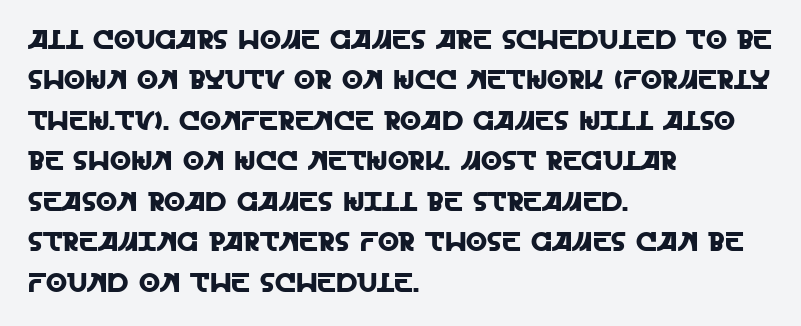
The image shows 27 px text type, upright; set left-aligned, normal line spacing (1.5x), normal letter spacing, not underlined.
